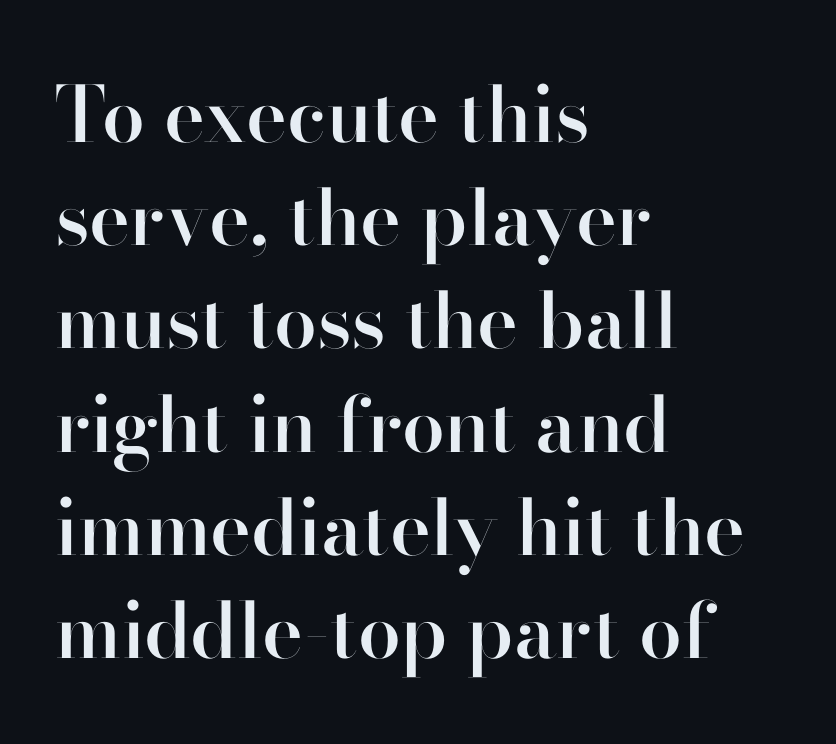
{"serif": "no", "italic": "no", "bold": "semi", "weight": "semibold", "width": "normal", "stroke_contrast": "high", "x_height": "small", "monospaced": "no", "underline": "no", "align": "left", "line_spacing": "normal", "line_spacing_ratio": 1.34, "letter_spacing": "normal", "letter_spacing_em": 0.0, "glyph_px": 77}
